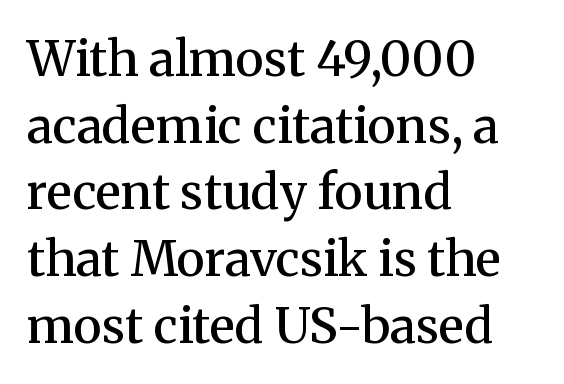
{"serif": "yes", "italic": "no", "bold": "semi", "weight": "semibold", "width": "normal", "stroke_contrast": "medium", "x_height": "medium", "monospaced": "no", "underline": "no", "align": "left", "line_spacing": "normal", "line_spacing_ratio": 1.36, "letter_spacing": "normal", "letter_spacing_em": 0.0, "glyph_px": 49}
